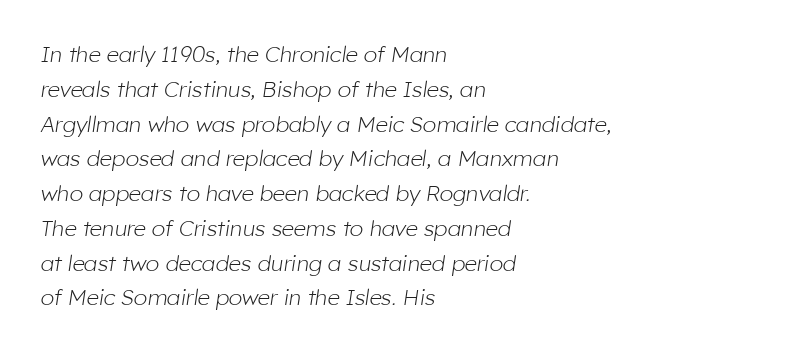
Q: Is the text bold? A: No.
Q: Is the text italic (slanted)? A: Yes, it leans right by about 8 degrees.
Q: Is the text underlined? A: No.
Q: How is the paragraph aligned? A: Left-aligned.
Q: Is the spacing between letters normal or unusually wide? A: Normal.
Q: Is the spacing between lines tight, normal or loose? A: Normal.
